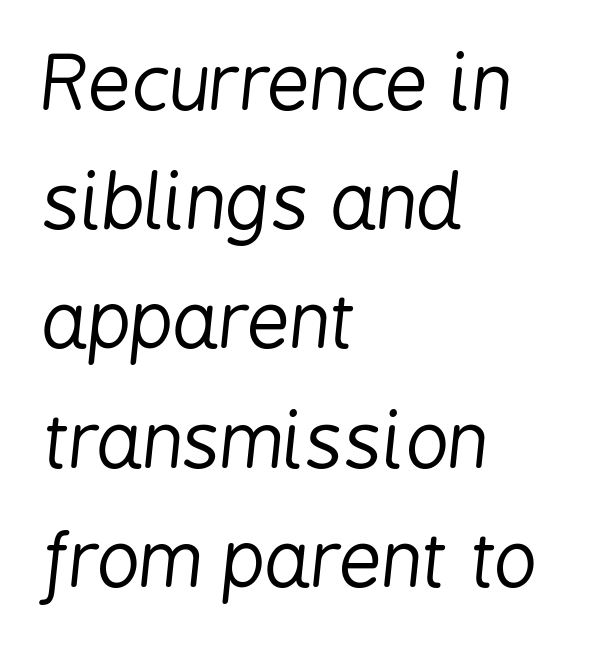
Q: Is the text bold? A: No.
Q: Is the text italic (slanted)? A: Yes, it leans right by about 6 degrees.
Q: Is the text underlined? A: No.
Q: How is the paragraph aligned? A: Left-aligned.
Q: Is the spacing between letters normal or unusually wide? A: Normal.
Q: Is the spacing between lines tight, normal or loose? A: Normal.
Q: Width (condensed, normal, or wide)? A: Condensed.
Q: Stroke contrast? A: Low.
Q: x-height? A: Medium.
Q: Monospaced? A: No.
